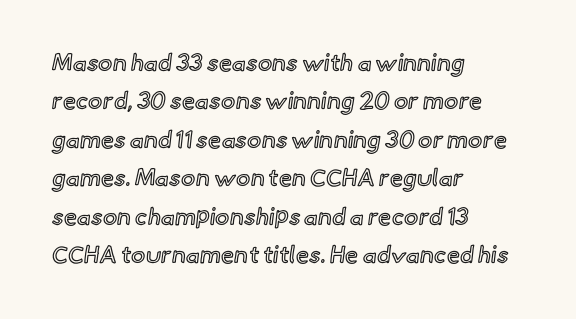
Q: Is the text italic (slanted)? A: Yes.
Q: Is the text underlined? A: No.
Q: How is the paragraph aligned? A: Left-aligned.
Q: Is the spacing between letters normal or unusually wide? A: Normal.
Q: Is the spacing between lines tight, normal or loose? A: Normal.
